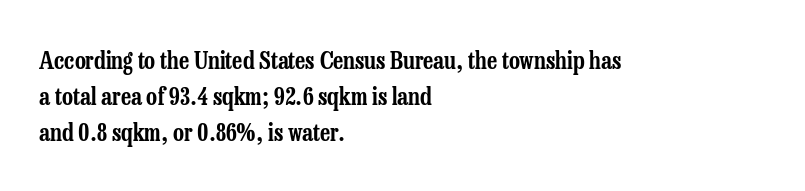
You can tell it's not italic because the verticals are truly vertical. Whoever set this chose a conventional vertical rhythm. The line texture is even and compact thanks to regular tracking. Each row of text sits above clean, open space.
